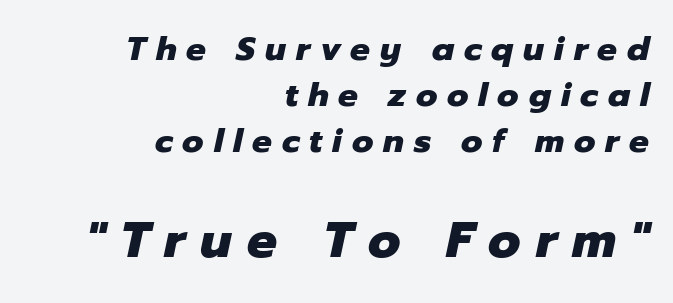
The image shows 50 px heavy type, italic (leaning right); set right-aligned, normal line spacing (1.39x), unusually wide letter spacing (+0.3 em), not underlined; the second (bottom) block is 1.52x larger; low stroke contrast and a medium x-height.
